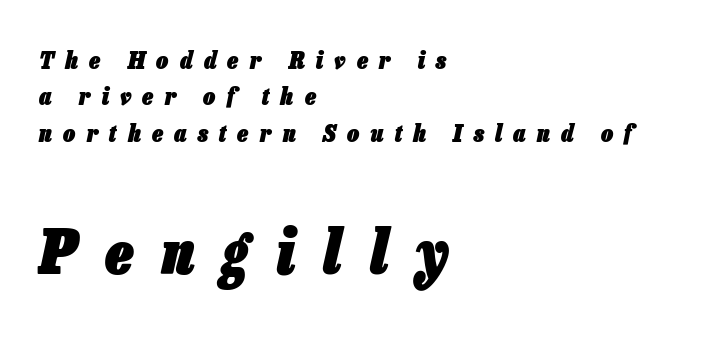
The image shows 61 px heavy, condensed type, italic (leaning right); set left-aligned, normal line spacing (1.52x), unusually wide letter spacing (+0.47 em), not underlined; the second (bottom) block is 2.54x larger; low stroke contrast and a medium x-height.
